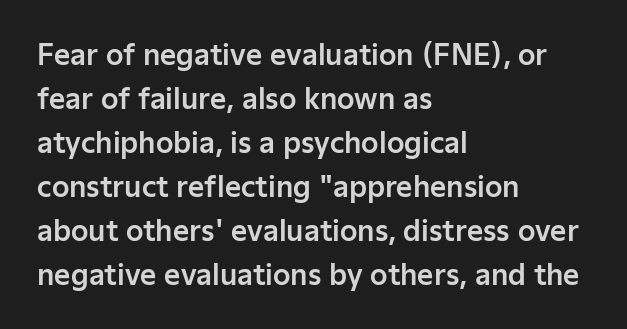
A typesetter would mark this as roman, not italic. The tracking reads as untouched default to a designer's eye. Compared with typical paragraphs, the rows here are spaced about the same. Examine the stroke ends and you'll find no serifs. Plain, unruled lines of type. The ragged edge is on the right, which tells us the setting is flush left.
